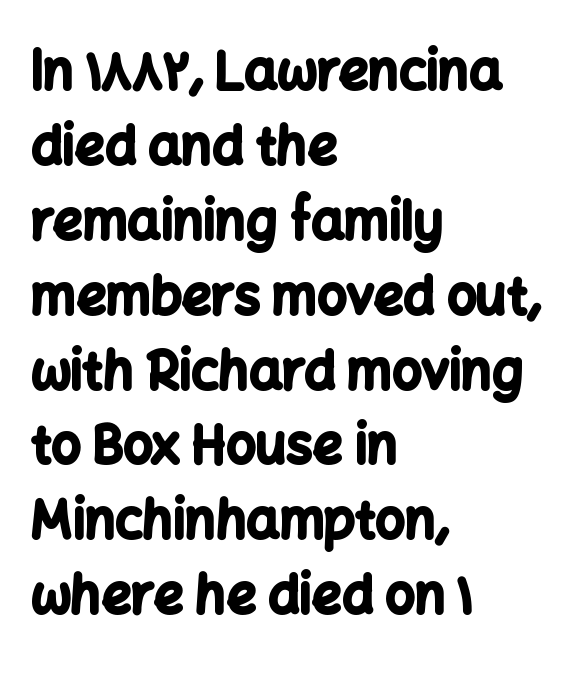
The rendering uses natural spacing where letterforms have individual widths. Are there feet on the stems? There aren't — it's a sans. Only glyphs here, with clear space below each row. Regarding leading, the lines here are spaced in the standard way. A roman cut, with each character standing at attention.
